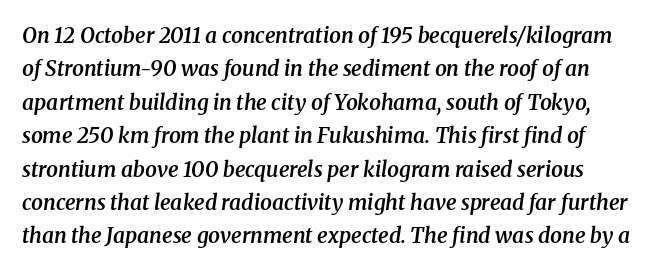
Nothing unusual about the tracking: characters are spaced as the font intends. Caption: semibold face, moderately heavy strokes. Yep, that's italic — everything's leaning. Lines of text with bare space underneath. A typesetter would call this leading conventional body-copy spacing.
